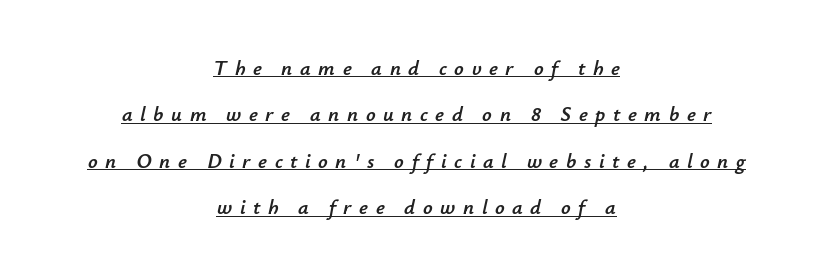
Q: Is the text italic (slanted)? A: Yes, it leans right by about 12 degrees.
Q: Is the text underlined? A: Yes.
Q: How is the paragraph aligned? A: Centered.
Q: Is the spacing between letters normal or unusually wide? A: Unusually wide.
Q: Is the spacing between lines tight, normal or loose? A: Loose.
